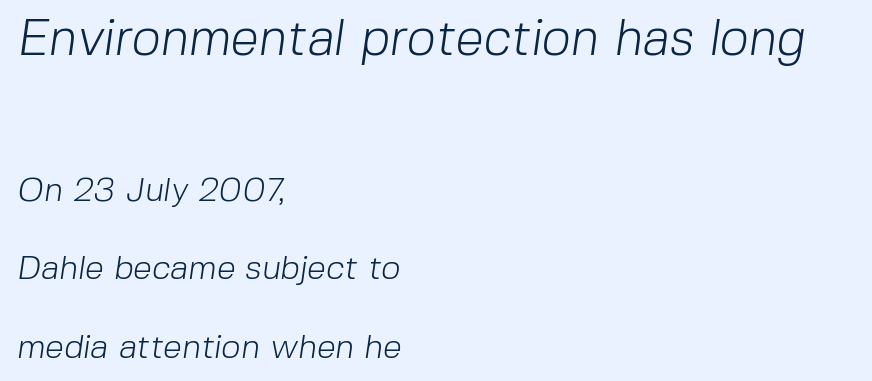
{"serif": "no", "bold": "no", "weight": "light", "width": "normal", "stroke_contrast": "low", "x_height": "medium", "monospaced": "no", "underline": "no", "align": "left", "line_spacing": "loose", "line_spacing_ratio": 2.31, "letter_spacing": "normal", "letter_spacing_em": 0.0, "larger_block": "first", "size_ratio": 1.5, "glyph_px": 51}
